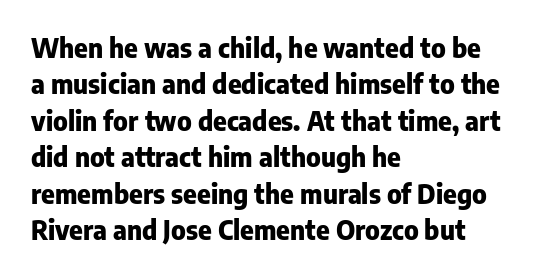
Q: Is the text bold? A: Yes.
Q: Is the text italic (slanted)? A: No, it is upright.
Q: Is the text underlined? A: No.
Q: How is the paragraph aligned? A: Left-aligned.
Q: Is the spacing between letters normal or unusually wide? A: Normal.
Q: Is the spacing between lines tight, normal or loose? A: Normal.
